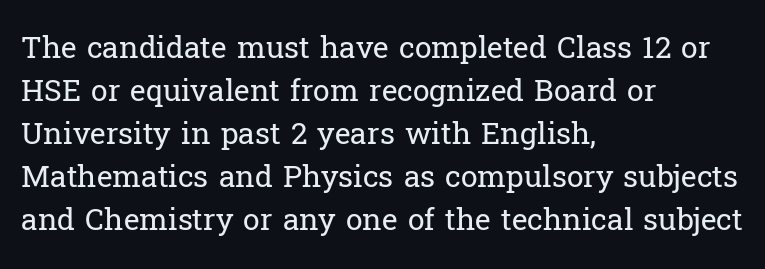
Q: Is the text bold? A: No.
Q: Is the text italic (slanted)? A: No, it is upright.
Q: Is the typeface a serif or a sans-serif typeface? A: Serif.
Q: Is the text underlined? A: No.
Q: How is the paragraph aligned? A: Left-aligned.
Q: Is the spacing between letters normal or unusually wide? A: Normal.
Q: Is the spacing between lines tight, normal or loose? A: Normal.
Q: Width (condensed, normal, or wide)? A: Normal.
Q: Stroke contrast? A: Low.
Q: x-height? A: Medium.
Q: Monospaced? A: No.
